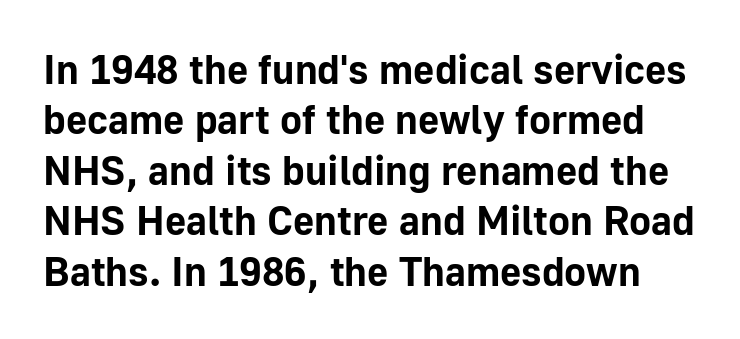
The image shows 41 px bold sans-serif type, upright; set line spacing 1.23x, normal letter spacing, not underlined; low stroke contrast and a medium x-height.
